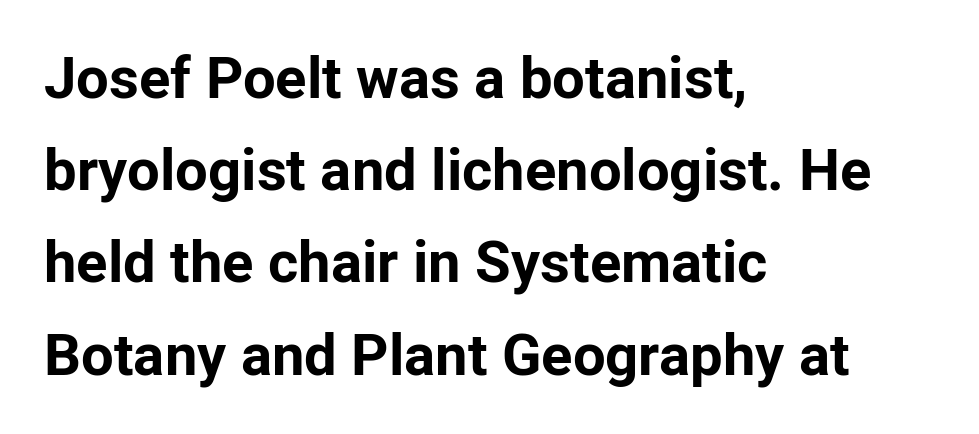
Q: Is the text bold? A: Yes.
Q: Is the text italic (slanted)? A: No, it is upright.
Q: Is the typeface a serif or a sans-serif typeface? A: Sans-serif.
Q: Is the text underlined? A: No.
Q: How is the paragraph aligned? A: Left-aligned.
Q: Is the spacing between letters normal or unusually wide? A: Normal.
Q: Is the spacing between lines tight, normal or loose? A: Normal.
Q: Width (condensed, normal, or wide)? A: Normal.
Q: Stroke contrast? A: Low.
Q: x-height? A: Medium.
Q: Monospaced? A: No.
